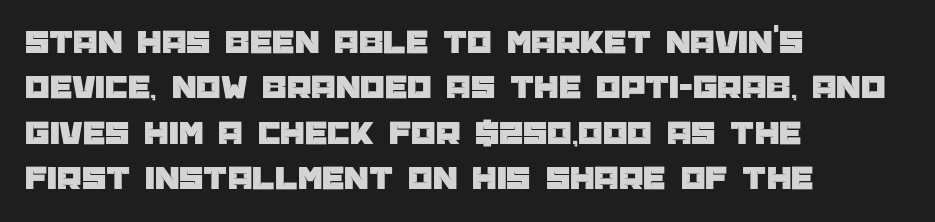
{"serif": "no", "italic": "no", "width": "normal", "stroke_contrast": "low", "x_height": "large", "monospaced": "no", "underline": "no", "align": "left", "line_spacing": "normal", "line_spacing_ratio": 1.3, "letter_spacing": "normal", "letter_spacing_em": 0.0, "glyph_px": 35}
